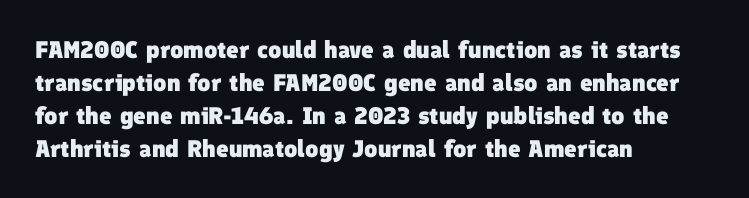
The image shows 24 px bold type; set left-aligned, normal line spacing (1.37x), normal letter spacing, not underlined.
